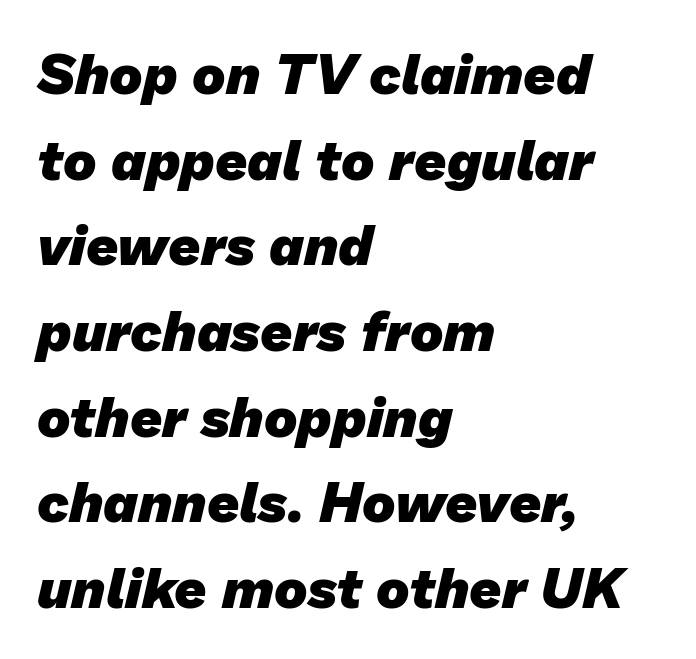
Q: Is the text bold? A: Yes.
Q: Is the typeface a serif or a sans-serif typeface? A: Sans-serif.
Q: Is the text underlined? A: No.
Q: How is the paragraph aligned? A: Left-aligned.
Q: Is the spacing between letters normal or unusually wide? A: Normal.
Q: Is the spacing between lines tight, normal or loose? A: Normal.
Q: Width (condensed, normal, or wide)? A: Normal.
Q: Stroke contrast? A: Low.
Q: x-height? A: Medium.
Q: Monospaced? A: No.
